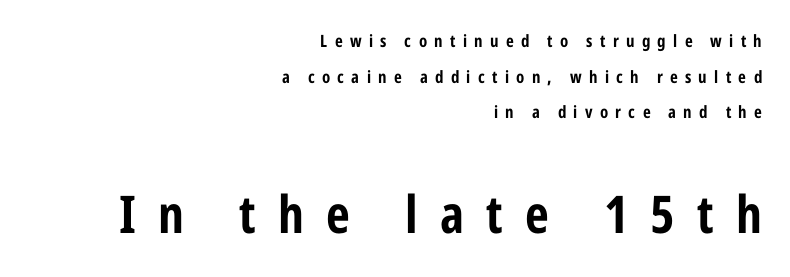
The image shows 52 px bold, condensed sans-serif type, upright; set right-aligned, loose line spacing (2.1x), unusually wide letter spacing (+0.43 em), not underlined; the second (bottom) block is 3.06x larger; low stroke contrast and a medium x-height.
